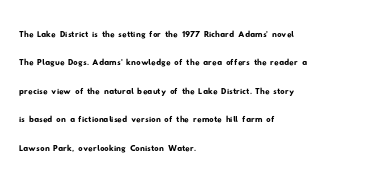
Q: Is the text underlined? A: No.
Q: How is the paragraph aligned? A: Left-aligned.
Q: Is the spacing between letters normal or unusually wide? A: Normal.
Q: Is the spacing between lines tight, normal or loose? A: Normal.
